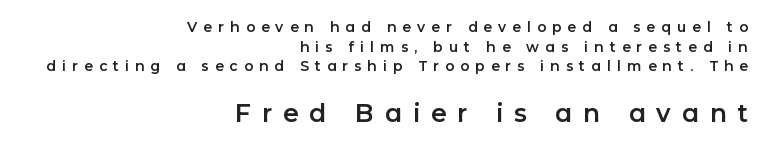
{"italic": "no", "underline": "no", "align": "right", "line_spacing": "normal", "line_spacing_ratio": 1.4, "letter_spacing": "wide", "letter_spacing_em": 0.43, "larger_block": "second", "size_ratio": 1.79, "glyph_px": 25}
